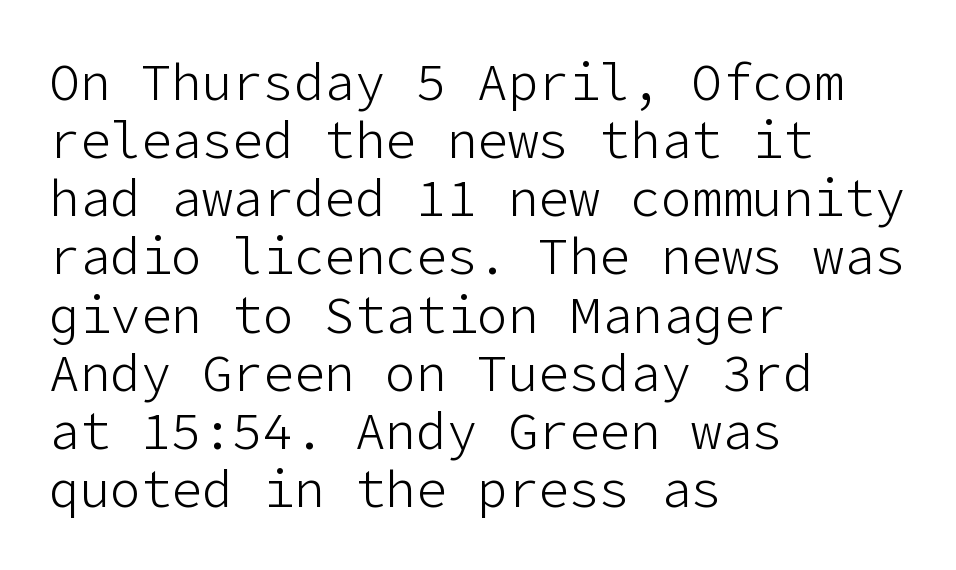
Q: Is the text bold? A: No.
Q: Is the text italic (slanted)? A: No, it is upright.
Q: Is the typeface a serif or a sans-serif typeface? A: Sans-serif.
Q: Is the text underlined? A: No.
Q: How is the paragraph aligned? A: Left-aligned.
Q: Is the spacing between letters normal or unusually wide? A: Normal.
Q: Is the spacing between lines tight, normal or loose? A: Tight.
Q: Width (condensed, normal, or wide)? A: Normal.
Q: Stroke contrast? A: Low.
Q: x-height? A: Medium.
